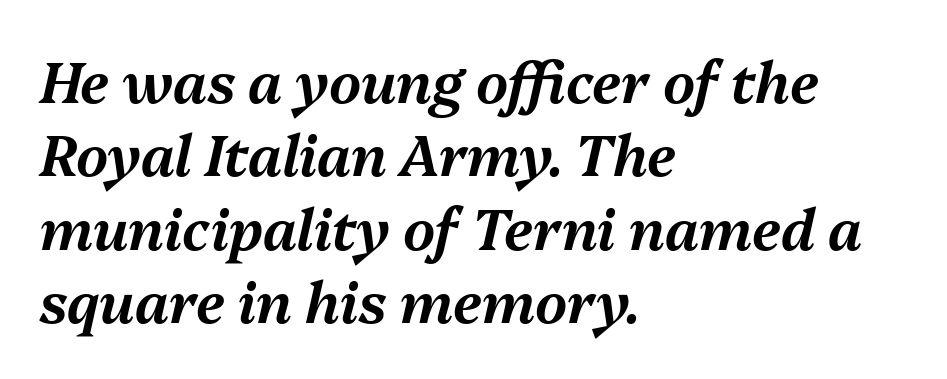
The passage shown is typed in a proportional face where columns would drift. Leading matches the norm, producing a regular column. The letterforms sit shoulder to shoulder at normal distance. This rendering uses left alignment, leaving the right contour irregular. The text carries the slant typical of an italic or oblique font. Honestly, there is no underline to notice here at all.
